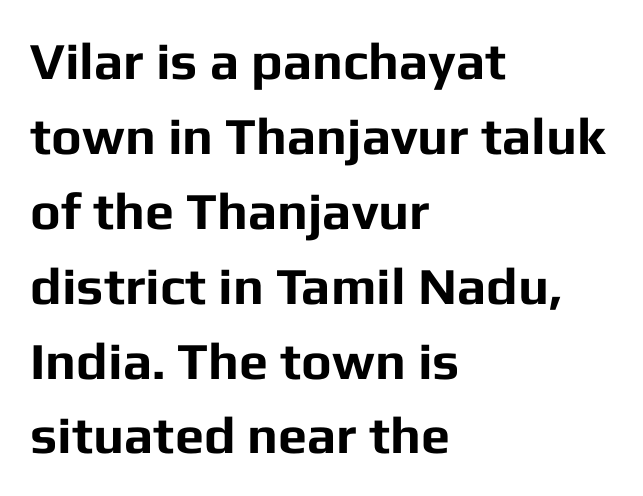
The image shows 52 px bold sans-serif type, upright; set left-aligned, normal line spacing (1.44x), normal letter spacing, not underlined; low stroke contrast and a medium x-height.
